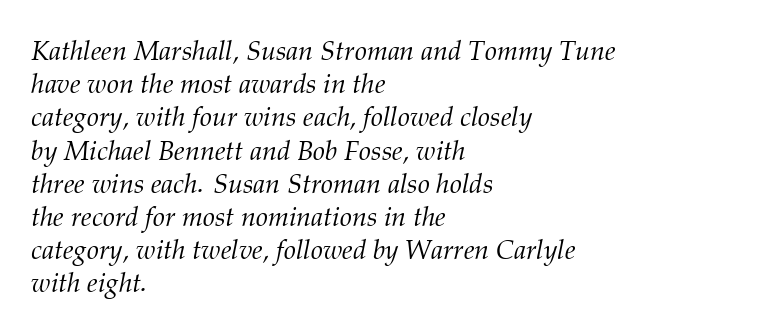
{"italic": "yes", "lean": "right", "slant_degrees": 12, "bold": "no", "underline": "no", "align": "left", "line_spacing_ratio": 1.23, "letter_spacing": "normal", "letter_spacing_em": 0.0, "glyph_px": 27}
